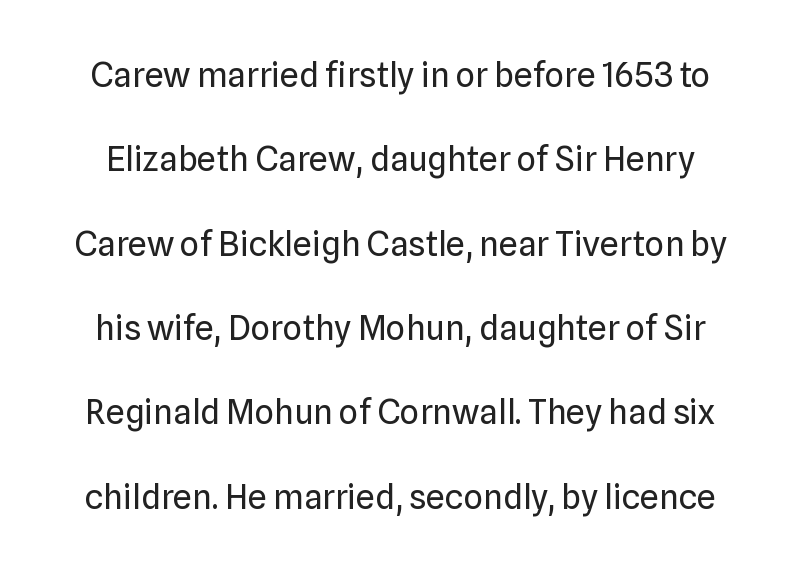
Q: Is the text bold? A: No.
Q: Is the text italic (slanted)? A: No, it is upright.
Q: Is the typeface a serif or a sans-serif typeface? A: Sans-serif.
Q: Is the text underlined? A: No.
Q: Is the spacing between letters normal or unusually wide? A: Normal.
Q: Is the spacing between lines tight, normal or loose? A: Loose.
Q: Width (condensed, normal, or wide)? A: Normal.
Q: Stroke contrast? A: Low.
Q: x-height? A: Medium.
Q: Monospaced? A: No.
